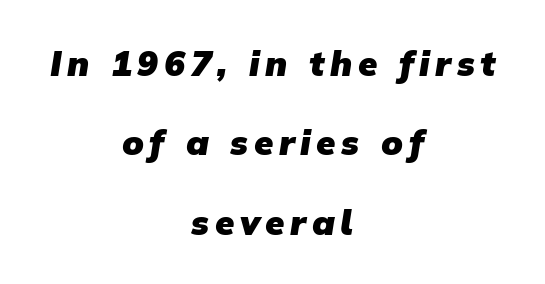
Q: Is the text bold? A: Yes.
Q: Is the typeface a serif or a sans-serif typeface? A: Sans-serif.
Q: Is the text underlined? A: No.
Q: How is the paragraph aligned? A: Centered.
Q: Is the spacing between lines tight, normal or loose? A: Loose.
Q: Width (condensed, normal, or wide)? A: Normal.
Q: Stroke contrast? A: Low.
Q: x-height? A: Medium.
Q: Monospaced? A: No.
